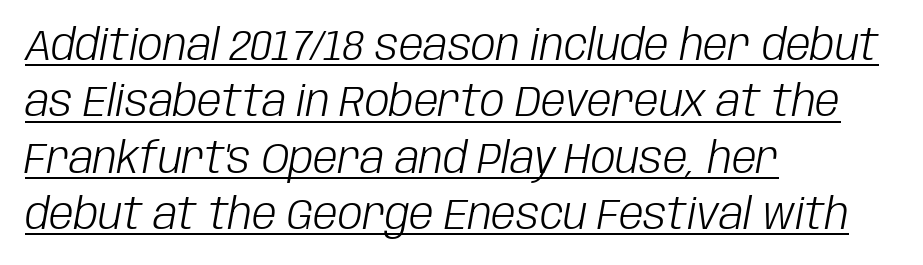
The image shows 44 px light, condensed type, italic (leaning right); set left-aligned, normal line spacing (1.28x), normal letter spacing, underlined; low stroke contrast and a large x-height.
